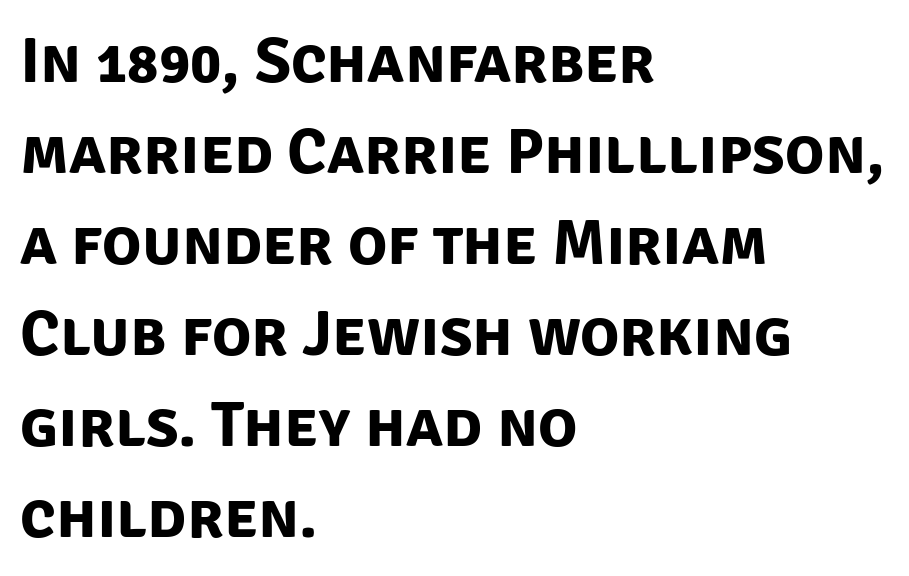
The image shows 65 px bold sans-serif type; set left-aligned, normal line spacing (1.4x), normal letter spacing, not underlined; low stroke contrast and a large x-height.
